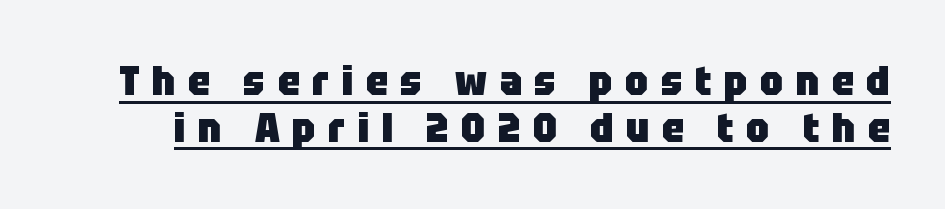
A typesetter would label this face a sans. How heavy is the stroke? Heavy — this is a bold. The face used here is proportionally spaced, like ordinary book or web type. This is underlined copy, the kind a proofreader might mark for attention.
